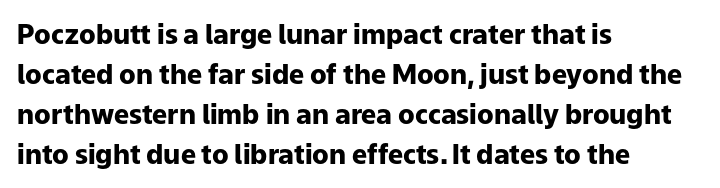
Q: Is the text bold? A: Yes.
Q: Is the text italic (slanted)? A: No, it is upright.
Q: Is the text underlined? A: No.
Q: How is the paragraph aligned? A: Left-aligned.
Q: Is the spacing between letters normal or unusually wide? A: Normal.
Q: Is the spacing between lines tight, normal or loose? A: Normal.
